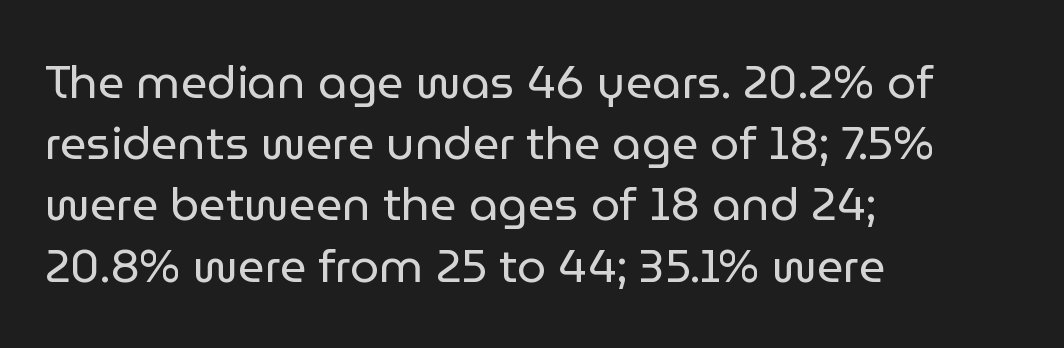
{"serif": "no", "italic": "no", "bold": "no", "weight": "regular", "width": "normal", "stroke_contrast": "low", "x_height": "medium", "monospaced": "no", "underline": "no", "align": "left", "line_spacing": "normal", "line_spacing_ratio": 1.33, "letter_spacing": "normal", "letter_spacing_em": 0.0, "glyph_px": 46}
